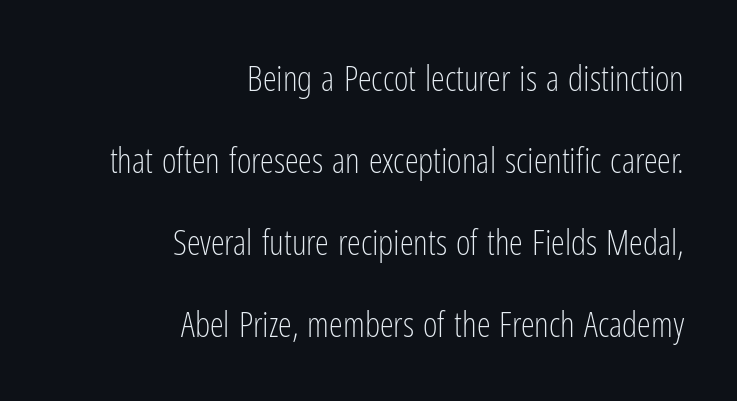
{"serif": "no", "italic": "no", "bold": "no", "weight": "light", "width": "condensed", "stroke_contrast": "low", "x_height": "medium", "monospaced": "no", "underline": "no", "align": "right", "line_spacing": "loose", "line_spacing_ratio": 2.34, "letter_spacing": "normal", "letter_spacing_em": 0.0, "glyph_px": 35}
